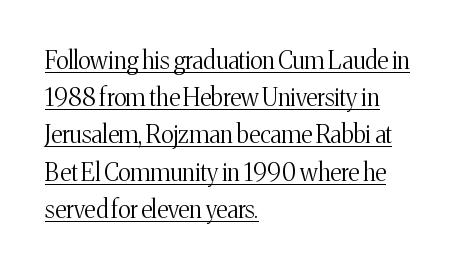
{"italic": "no", "bold": "no", "underline": "yes", "align": "left", "line_spacing": "normal", "line_spacing_ratio": 1.55, "letter_spacing": "normal", "letter_spacing_em": 0.0, "glyph_px": 24}
